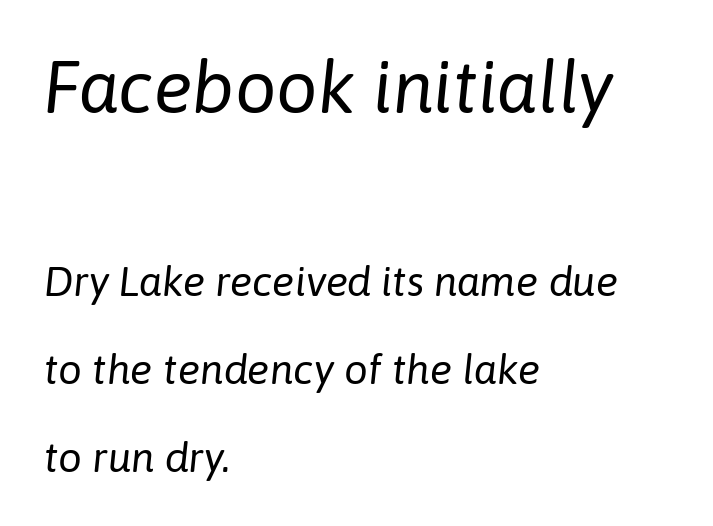
The image shows 73 px regular-weight type, italic (leaning right); set left-aligned, loose line spacing (2.1x), normal letter spacing, not underlined; the first (top) block is 1.74x larger; low stroke contrast and a medium x-height.
